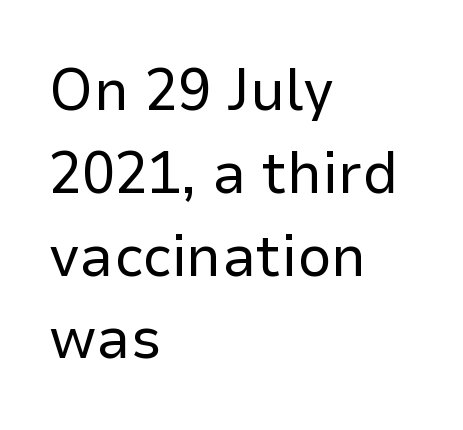
Note the varied advance widths — an 'i' is clearly narrower than an 'm'. Stems here are at most as thick as an everyday book face. The line texture is even and compact thanks to regular tracking. Compared with a centered layout, this one pins lines to the left instead. The passage shown is typeset with a sans-serif family.
